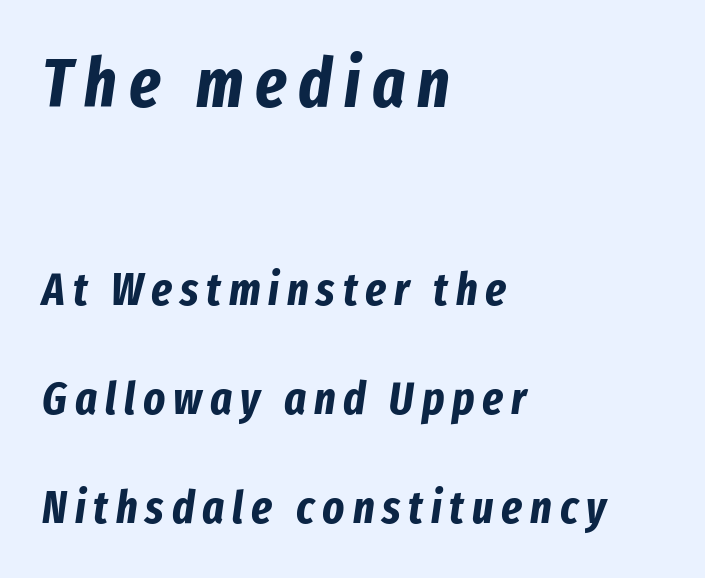
{"italic": "yes", "lean": "right", "slant_degrees": 8, "bold": "yes", "weight": "bold", "width": "condensed", "stroke_contrast": "low", "x_height": "medium", "monospaced": "no", "underline": "no", "align": "left", "line_spacing": "loose", "line_spacing_ratio": 2.37, "larger_block": "first", "size_ratio": 1.5, "glyph_px": 69}
